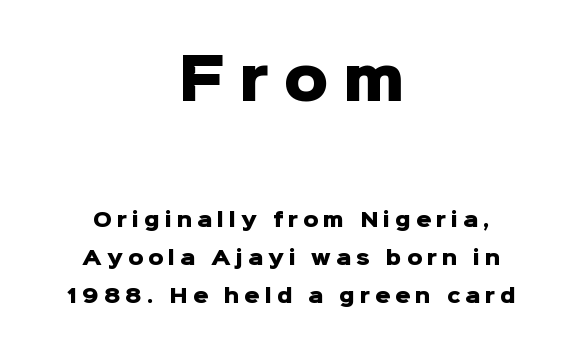
The image shows 56 px heavy sans-serif type, upright; set centered, loose line spacing (1.99x), unusually wide letter spacing (+0.26 em), not underlined; the first (top) block is 2.95x larger; low stroke contrast and a medium x-height.
